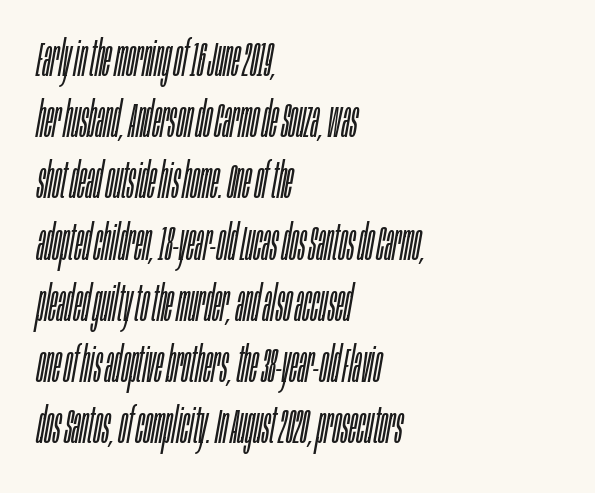
Q: Is the text bold? A: No.
Q: Is the text italic (slanted)? A: Yes, it leans right by about 10 degrees.
Q: Is the text underlined? A: No.
Q: How is the paragraph aligned? A: Left-aligned.
Q: Is the spacing between letters normal or unusually wide? A: Normal.
Q: Is the spacing between lines tight, normal or loose? A: Normal.
Q: Width (condensed, normal, or wide)? A: Condensed.
Q: Stroke contrast? A: Low.
Q: x-height? A: Large.
Q: Monospaced? A: No.
